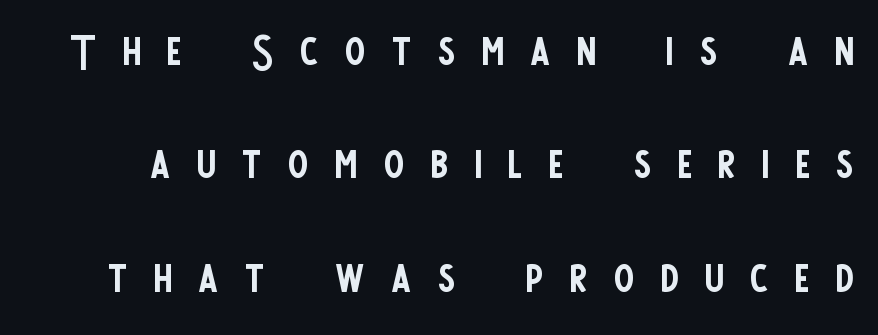
The image shows 61 px regular-weight, condensed sans-serif type, upright; set line spacing 1.86x, unusually wide letter spacing (+0.43 em), not underlined; low stroke contrast and a large x-height.
